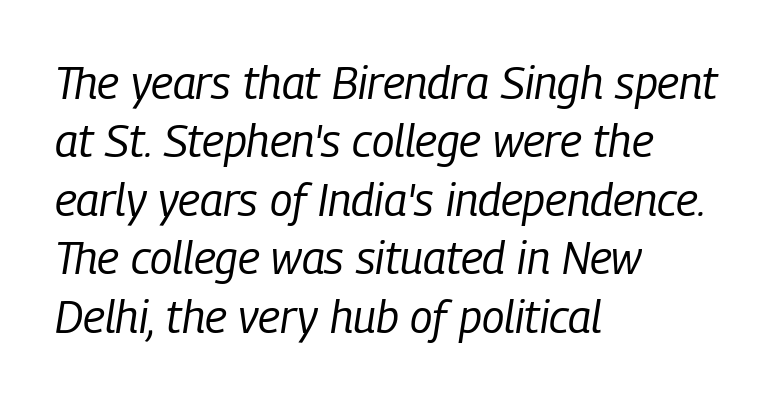
Q: Is the text bold? A: No.
Q: Is the text italic (slanted)? A: Yes, it leans right by about 9 degrees.
Q: Is the text underlined? A: No.
Q: How is the paragraph aligned? A: Left-aligned.
Q: Is the spacing between letters normal or unusually wide? A: Normal.
Q: Is the spacing between lines tight, normal or loose? A: Normal.
Q: Width (condensed, normal, or wide)? A: Condensed.
Q: Stroke contrast? A: Low.
Q: x-height? A: Medium.
Q: Monospaced? A: No.
